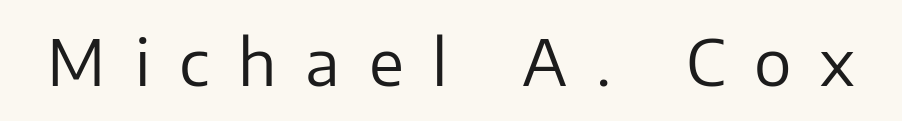
Think standard paragraph weight, or any step lighter than that. Descenders are the only things crossing below the line. This rendering employs a face without finishing strokes, i.e., a sans-serif. This sample uses an upright cut, with every glyph sitting square on the baseline.
